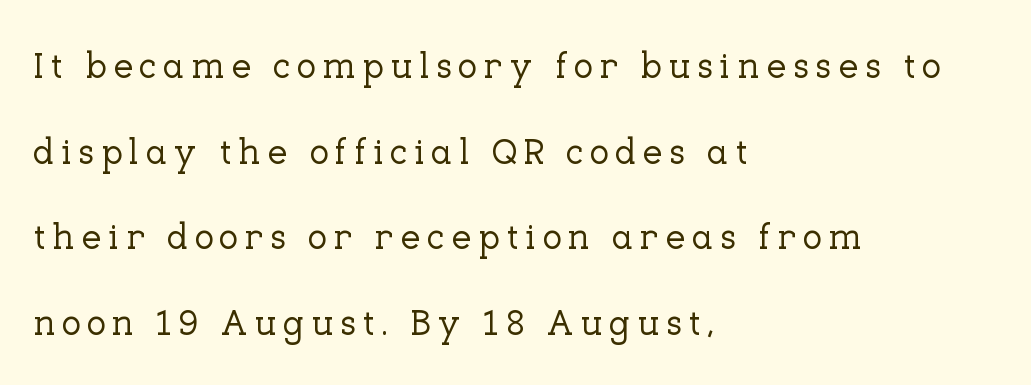
Q: Is the text italic (slanted)? A: No, it is upright.
Q: Is the typeface a serif or a sans-serif typeface? A: Serif.
Q: Is the text underlined? A: No.
Q: How is the paragraph aligned? A: Left-aligned.
Q: Is the spacing between lines tight, normal or loose? A: Loose.
Q: Width (condensed, normal, or wide)? A: Normal.
Q: Stroke contrast? A: Low.
Q: x-height? A: Medium.
Q: Monospaced? A: No.
